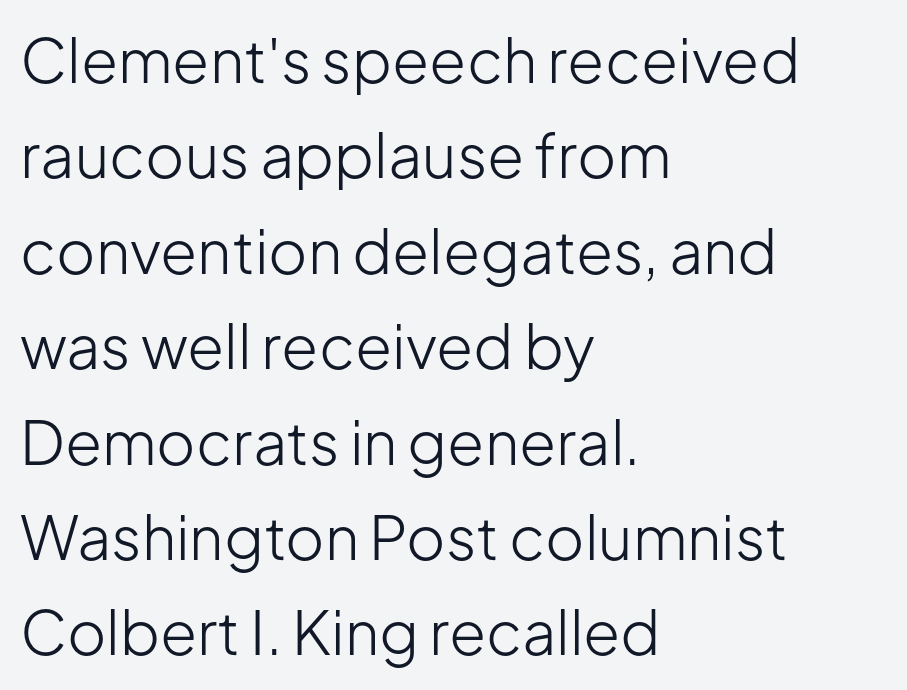
The foot of each line stays bare and open. You could not count columns in this text — the font is proportionally spaced. Reading down the column, the eye jumps a familiar distance to each next line. In terms of letterspacing, this is plain default setting. Unlike italic type, these characters show no tilt at all. In CSS terms this would be text-align: left.
